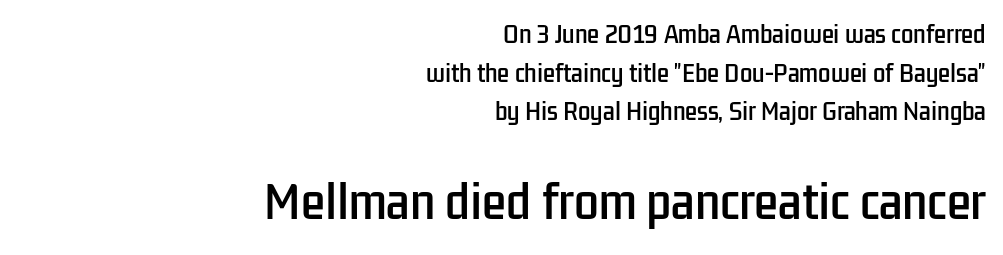
Q: Is the text italic (slanted)? A: No, it is upright.
Q: Is the typeface a serif or a sans-serif typeface? A: Sans-serif.
Q: Is the text underlined? A: No.
Q: How is the paragraph aligned? A: Right-aligned.
Q: Is the spacing between letters normal or unusually wide? A: Normal.
Q: Which block of text is set in a larger size, the first (top) or the second (bottom)? A: The second (bottom) one.
Q: Width (condensed, normal, or wide)? A: Condensed.
Q: Stroke contrast? A: Low.
Q: x-height? A: Medium.
Q: Monospaced? A: No.
